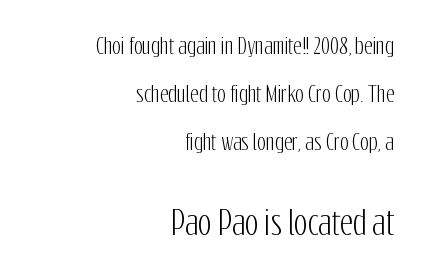
The passage shown is not underscored anywhere. Horizontal bands of white between lines are thick stripes. Character widths vary here, with narrow letters taking less room than wide ones. The text block is weighted toward the right margin, trailing off unevenly leftward. Is there any slant? The stems are plumb. This sample uses a sans-serif face.
